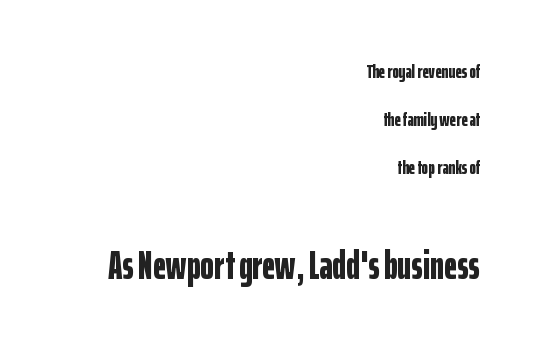
The image shows 41 px bold, condensed sans-serif type, upright; set right-aligned, loose line spacing (2.4x), normal letter spacing, not underlined; the second (bottom) block is 2.05x larger; low stroke contrast and a medium x-height.
